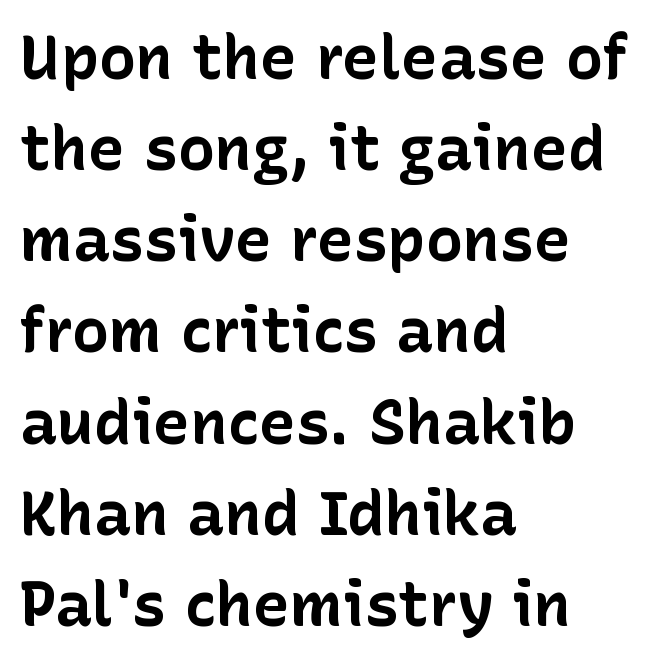
Q: Is the text bold? A: Yes.
Q: Is the text italic (slanted)? A: No, it is upright.
Q: Is the typeface a serif or a sans-serif typeface? A: Sans-serif.
Q: Is the text underlined? A: No.
Q: How is the paragraph aligned? A: Left-aligned.
Q: Is the spacing between letters normal or unusually wide? A: Normal.
Q: Is the spacing between lines tight, normal or loose? A: Normal.
Q: Width (condensed, normal, or wide)? A: Normal.
Q: Stroke contrast? A: Low.
Q: x-height? A: Medium.
Q: Monospaced? A: No.
